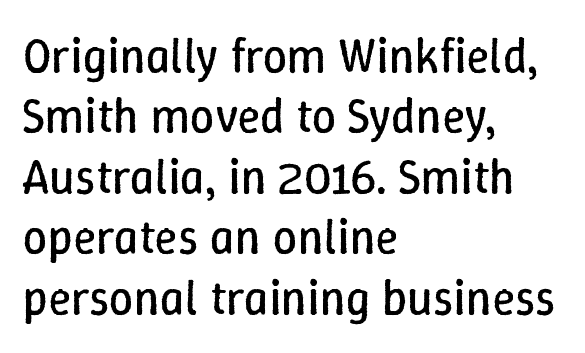
The specimen reads as upright at a glance. A typesetter would call this leading conventional body-copy spacing. Varying glyph widths throughout — classic text-font behaviour. Students, note that the glyphs here touch the page at normal intervals.
